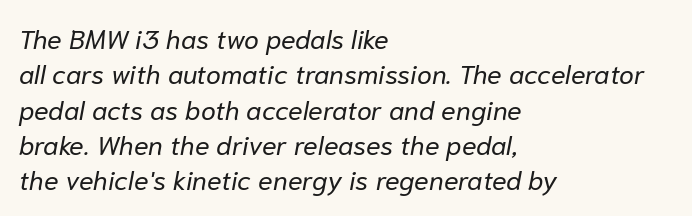
Q: Is the text bold? A: No.
Q: Is the text italic (slanted)? A: Yes, it leans right by about 10 degrees.
Q: Is the text underlined? A: No.
Q: How is the paragraph aligned? A: Left-aligned.
Q: Is the spacing between letters normal or unusually wide? A: Normal.
Q: Is the spacing between lines tight, normal or loose? A: Normal.
